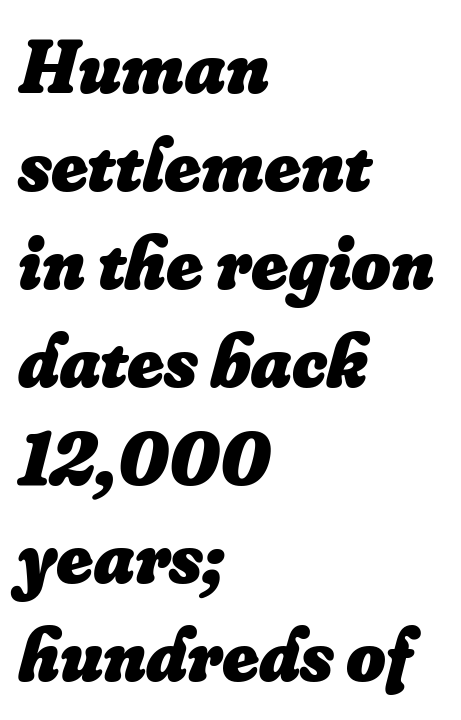
{"italic": "yes", "lean": "right", "slant_degrees": 16, "bold": "yes", "weight": "heavy", "width": "normal", "stroke_contrast": "low", "x_height": "small", "monospaced": "no", "underline": "no", "align": "left", "line_spacing": "normal", "line_spacing_ratio": 1.29, "letter_spacing": "normal", "letter_spacing_em": 0.0, "glyph_px": 76}
